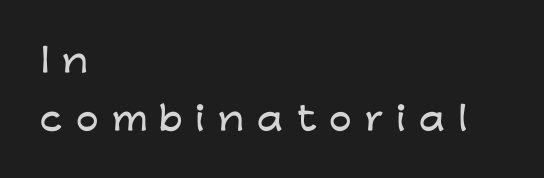
The image shows 32 px wide sans-serif type, upright; set left-aligned, line spacing 1.8x, unusually wide letter spacing (+0.41 em), not underlined; low stroke contrast and a medium x-height.
